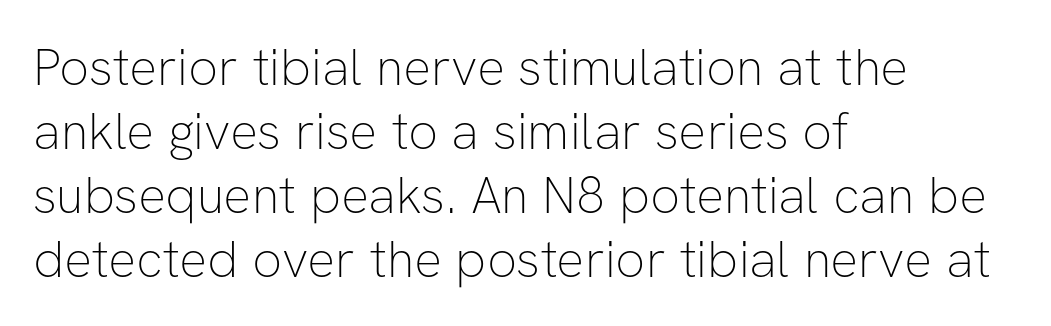
The image shows 52 px thin sans-serif type, upright; set left-aligned, line spacing 1.23x, normal letter spacing, not underlined; low stroke contrast and a medium x-height.
